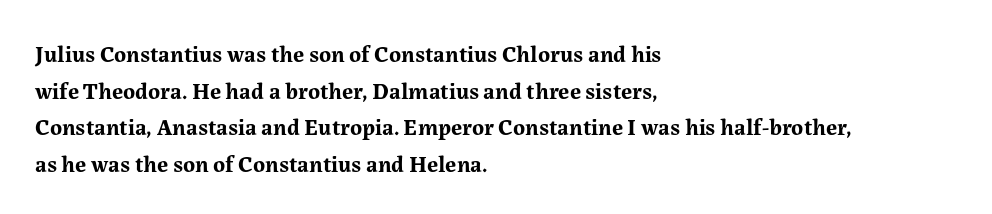
{"italic": "no", "bold": "yes", "underline": "no", "align": "left", "line_spacing": "normal", "line_spacing_ratio": 1.59, "letter_spacing": "normal", "letter_spacing_em": 0.0, "glyph_px": 23}
